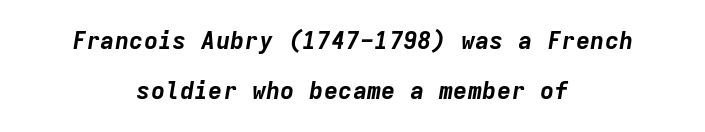
The image shows 24 px bold type, italic (leaning right); set centered, loose line spacing (2.09x), normal letter spacing, not underlined.
